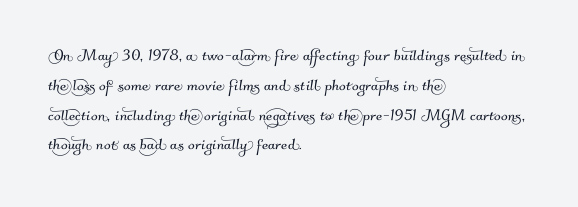
The image shows 20 px text type; set left-aligned, normal line spacing (1.49x), normal letter spacing, not underlined.
